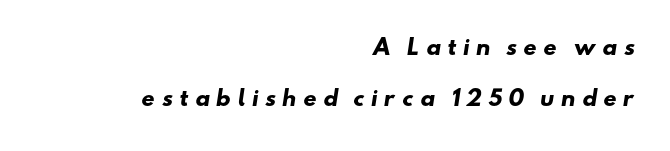
The image shows 21 px bold type; set right-aligned, loose line spacing (2.45x), unusually wide letter spacing (+0.28 em), not underlined.
